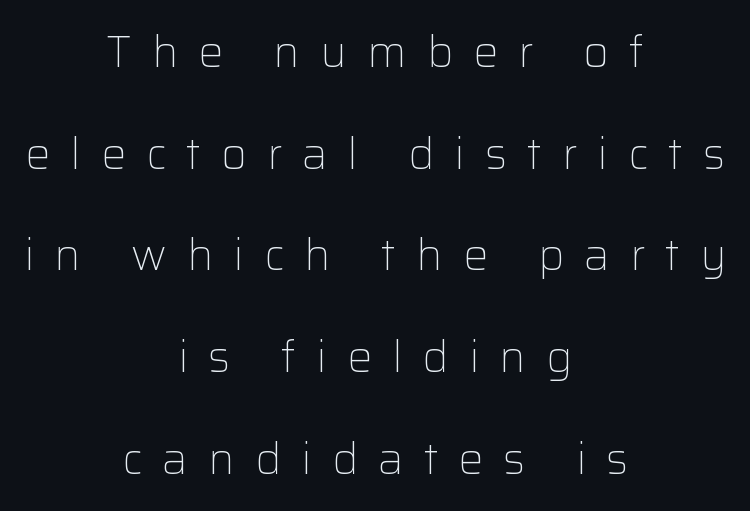
The image shows 44 px light sans-serif type, upright; set centered, loose line spacing (2.31x), unusually wide letter spacing (+0.46 em), not underlined; low stroke contrast and a medium x-height.
